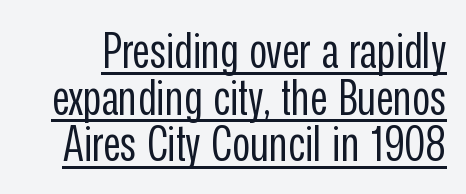
Does a line run under the words? Yes, clearly. The rendering uses natural spacing where letterforms have individual widths. In terms of leading, this rendering errs on the cramped side. The font family rendered here belongs to the sans-serif group. The passage shown has conventional tracking throughout. Ink coverage per letter is moderate at most.
